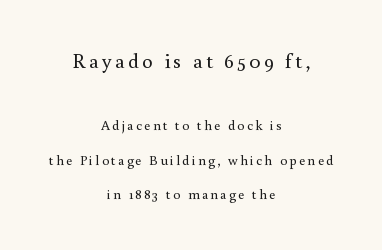
The image shows 21 px text type, upright; set centered, loose line spacing (2.48x), not underlined; the first (top) block is 1.5x larger.
